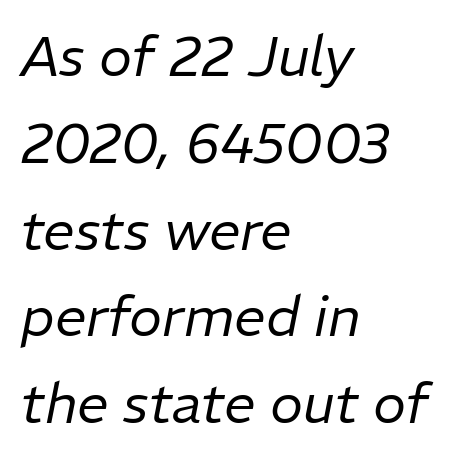
{"italic": "yes", "lean": "right", "slant_degrees": 11, "bold": "no", "weight": "regular", "width": "normal", "stroke_contrast": "low", "x_height": "medium", "monospaced": "no", "underline": "no", "align": "left", "line_spacing": "normal", "line_spacing_ratio": 1.55, "letter_spacing": "normal", "letter_spacing_em": 0.0, "glyph_px": 56}
